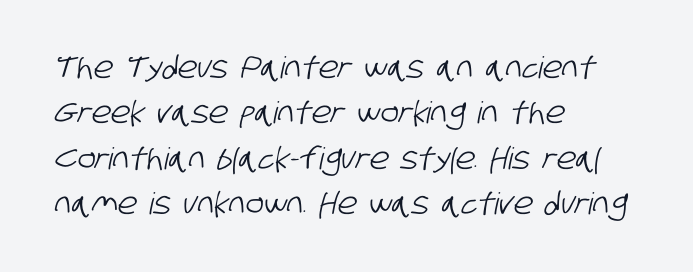
Q: Is the typeface a serif or a sans-serif typeface? A: Sans-serif.
Q: Is the text underlined? A: No.
Q: How is the paragraph aligned? A: Left-aligned.
Q: Is the spacing between letters normal or unusually wide? A: Normal.
Q: Is the spacing between lines tight, normal or loose? A: Normal.
Q: Width (condensed, normal, or wide)? A: Condensed.
Q: Stroke contrast? A: Low.
Q: x-height? A: Large.
Q: Monospaced? A: No.
